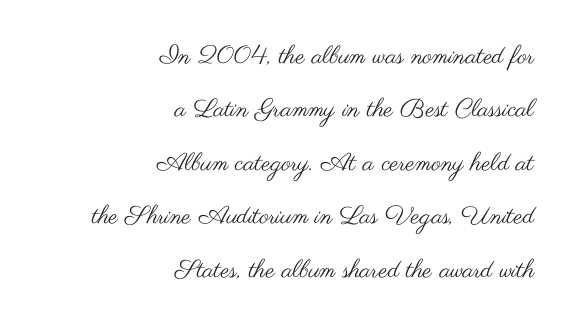
The image shows 25 px text type; set right-aligned, loose line spacing (2.14x), normal letter spacing, not underlined.
